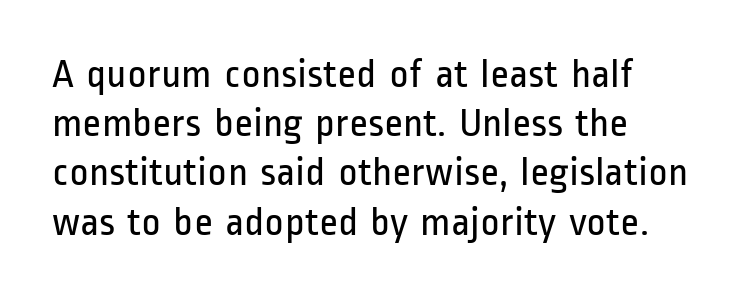
{"serif": "no", "italic": "no", "bold": "no", "weight": "regular", "width": "condensed", "stroke_contrast": "low", "x_height": "medium", "monospaced": "no", "underline": "no", "line_spacing_ratio": 1.2, "letter_spacing": "normal", "letter_spacing_em": 0.0, "glyph_px": 41}
